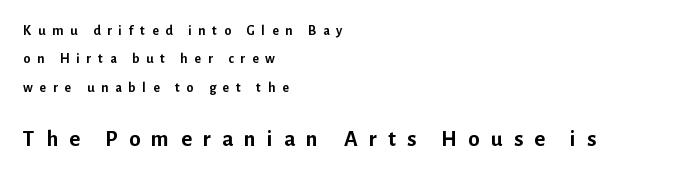
Q: Is the text bold? A: Yes.
Q: Is the text italic (slanted)? A: No, it is upright.
Q: Is the text underlined? A: No.
Q: How is the paragraph aligned? A: Left-aligned.
Q: Is the spacing between letters normal or unusually wide? A: Unusually wide.
Q: Is the spacing between lines tight, normal or loose? A: Loose.
Q: Which block of text is set in a larger size, the first (top) or the second (bottom)? A: The second (bottom) one.
